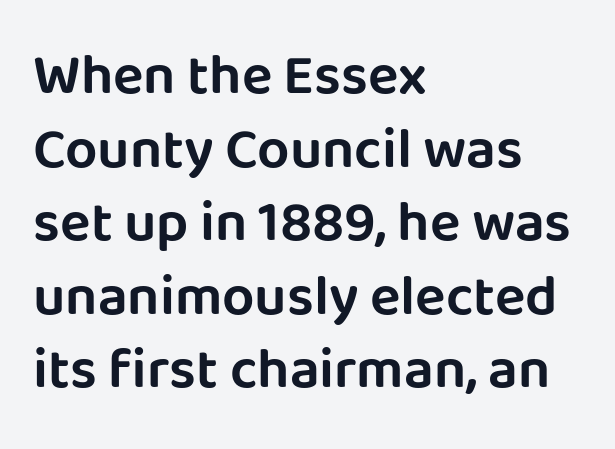
Q: Is the text italic (slanted)? A: No, it is upright.
Q: Is the typeface a serif or a sans-serif typeface? A: Sans-serif.
Q: Is the text underlined? A: No.
Q: How is the paragraph aligned? A: Left-aligned.
Q: Is the spacing between letters normal or unusually wide? A: Normal.
Q: Is the spacing between lines tight, normal or loose? A: Normal.
Q: Width (condensed, normal, or wide)? A: Normal.
Q: Stroke contrast? A: Low.
Q: x-height? A: Large.
Q: Monospaced? A: No.
